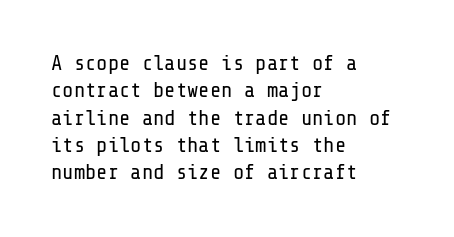
Reading down the block, your eye returns to a fixed left position each line. The weight tops out at a normal text grade. Interline gaps are of average width in this sample. The letters sit at their default tracking, neither squeezed nor spread.
